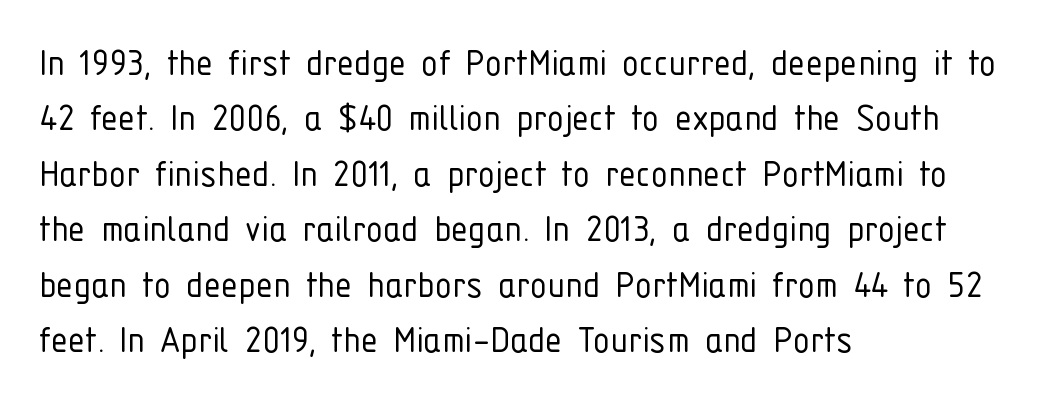
{"serif": "no", "italic": "no", "bold": "no", "weight": "light", "width": "condensed", "stroke_contrast": "low", "x_height": "medium", "monospaced": "no", "underline": "no", "align": "left", "line_spacing": "normal", "line_spacing_ratio": 1.29, "letter_spacing": "normal", "letter_spacing_em": 0.0, "glyph_px": 43}
